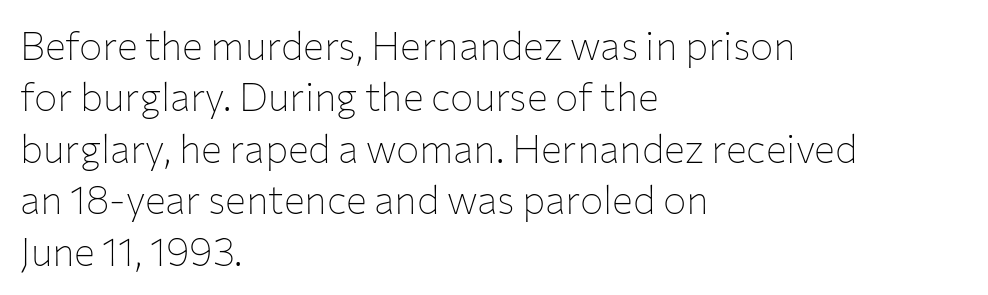
{"serif": "no", "italic": "no", "bold": "no", "weight": "thin", "width": "normal", "stroke_contrast": "low", "x_height": "medium", "monospaced": "no", "underline": "no", "align": "left", "line_spacing": "normal", "line_spacing_ratio": 1.32, "letter_spacing": "normal", "letter_spacing_em": 0.0, "glyph_px": 39}
